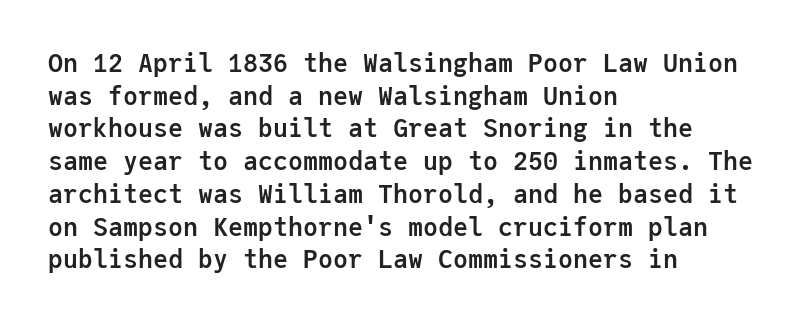
The image shows 25 px bold type, upright; set left-aligned, normal line spacing (1.31x), normal letter spacing, not underlined.
